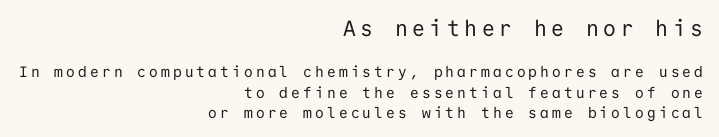
Q: Is the text bold? A: No.
Q: Is the text italic (slanted)? A: No, it is upright.
Q: Is the text underlined? A: No.
Q: How is the paragraph aligned? A: Right-aligned.
Q: Is the spacing between letters normal or unusually wide? A: Unusually wide.
Q: Is the spacing between lines tight, normal or loose? A: Normal.
Q: Which block of text is set in a larger size, the first (top) or the second (bottom)? A: The first (top) one.
